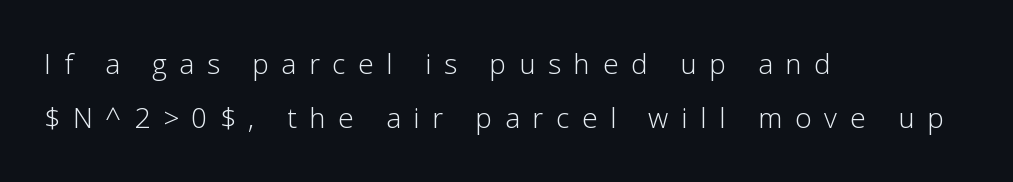
{"serif": "no", "italic": "no", "bold": "no", "weight": "light", "width": "normal", "stroke_contrast": "low", "x_height": "medium", "monospaced": "no", "underline": "no", "align": "left", "line_spacing": "loose", "line_spacing_ratio": 1.94, "letter_spacing": "wide", "letter_spacing_em": 0.45, "glyph_px": 28}
